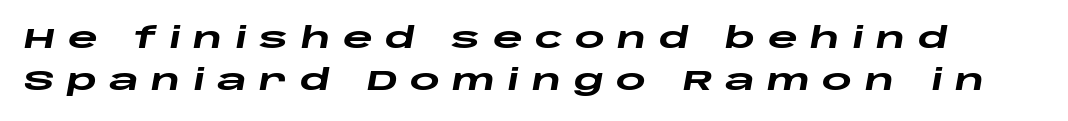
{"italic": "yes", "lean": "right", "slant_degrees": 10, "bold": "yes", "weight": "heavy", "width": "wide", "stroke_contrast": "low", "x_height": "large", "monospaced": "no", "underline": "no", "line_spacing": "normal", "line_spacing_ratio": 1.44, "letter_spacing": "wide", "letter_spacing_em": 0.42, "glyph_px": 29}
